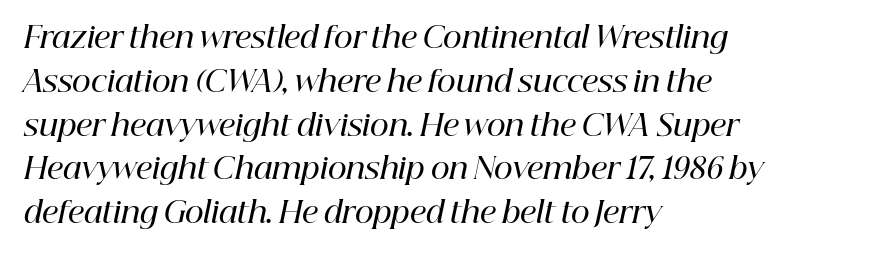
This sample is left-justified, so line endings fall wherever the words run out. Nobody touched the tracking dial on this one. Words float on clear page, feet unadorned. Would a proofreader flag this as italicized? Yes. Is this a fixed-width face? No — the glyphs have proportional, varying widths.
